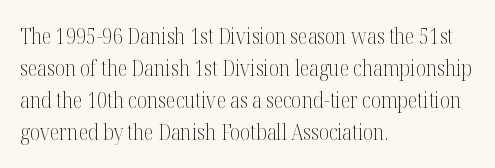
{"italic": "no", "bold": "no", "underline": "no", "align": "left", "line_spacing": "normal", "line_spacing_ratio": 1.46, "letter_spacing": "normal", "letter_spacing_em": 0.0, "glyph_px": 22}
